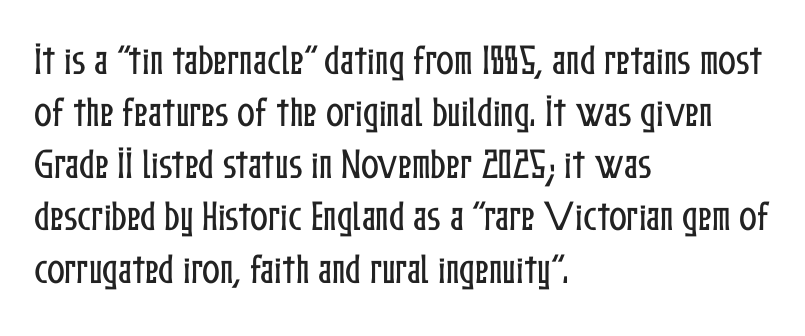
The image shows 33 px condensed type, upright; set left-aligned, normal line spacing (1.58x), normal letter spacing, not underlined; low stroke contrast and a medium x-height.
